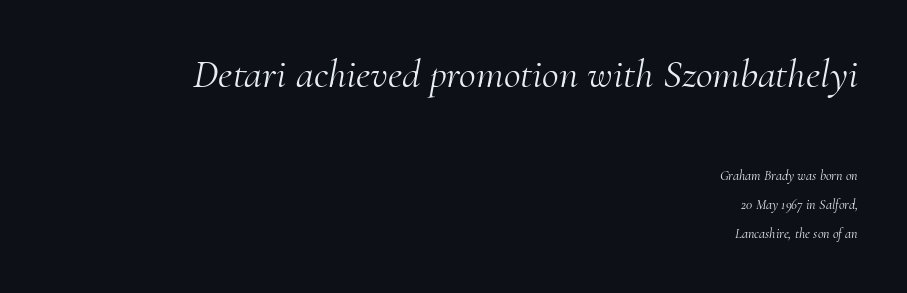
Regarding leading, the lines here are spaced well apart. The letters look calm and open, with moderate or lighter stems. A flush-right, rag-left setting is used for this passage. The letters in the upper block stand taller than those in the block below.
